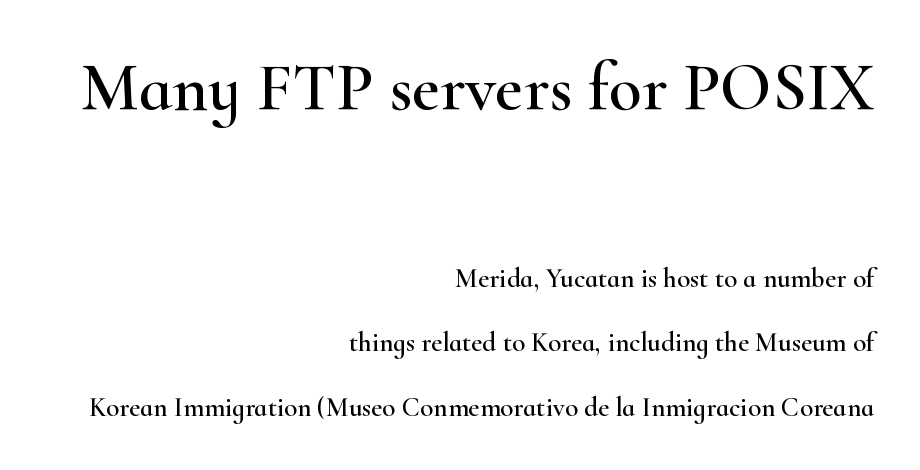
{"serif": "yes", "italic": "no", "width": "wide", "stroke_contrast": "high", "x_height": "small", "monospaced": "no", "underline": "no", "align": "right", "line_spacing": "loose", "line_spacing_ratio": 2.38, "letter_spacing": "normal", "letter_spacing_em": 0.0, "larger_block": "first", "size_ratio": 2.52, "glyph_px": 68}
